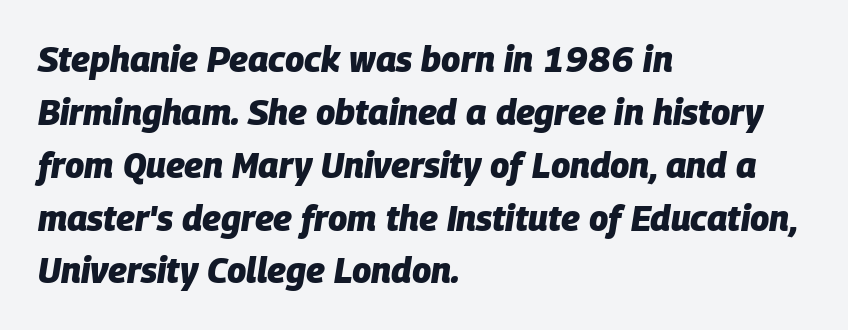
Each glyph is drawn with heavy, bold strokes. Beneath every word, the page is bare. Is this a fixed-width face? No — the glyphs have proportional, varying widths. This block has exactly the height ordinary leading produces. In CSS terms this would be text-align: left. Standard letterfit; no display-style spreading of the glyphs.
